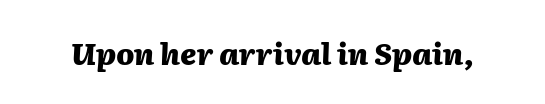
The image shows 30 px heavy type, italic (leaning right); set normal letter spacing, not underlined; medium stroke contrast and a medium x-height.
